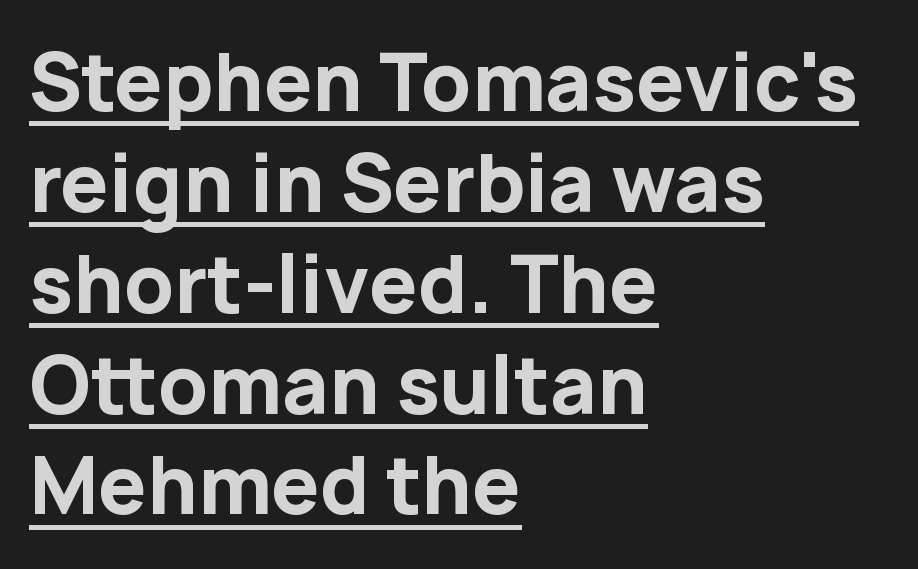
The image shows 77 px bold sans-serif type, upright; set left-aligned, normal line spacing (1.31x), normal letter spacing, underlined; low stroke contrast and a medium x-height.
